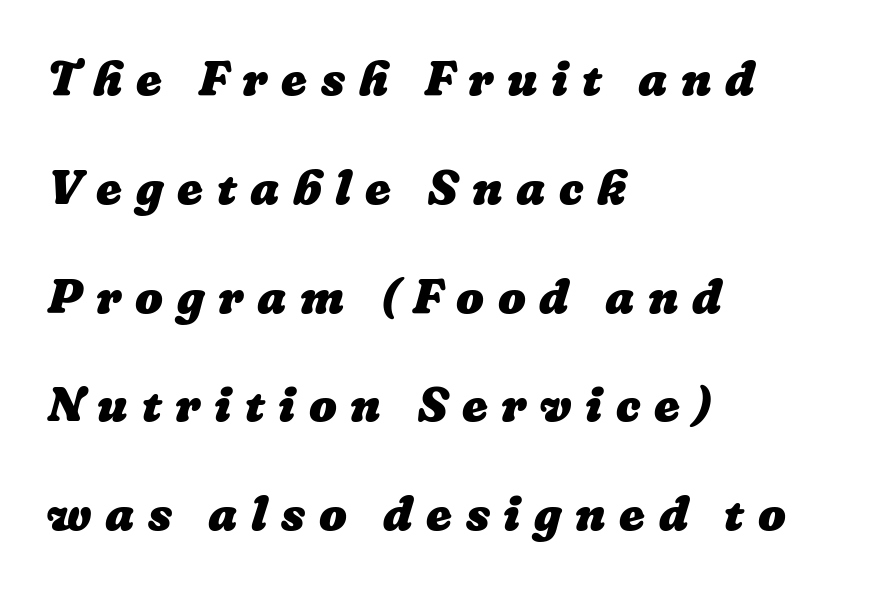
{"bold": "yes", "weight": "heavy", "width": "normal", "stroke_contrast": "low", "x_height": "medium", "monospaced": "no", "underline": "no", "align": "left", "line_spacing": "loose", "line_spacing_ratio": 2.22, "letter_spacing": "wide", "letter_spacing_em": 0.28, "glyph_px": 49}
